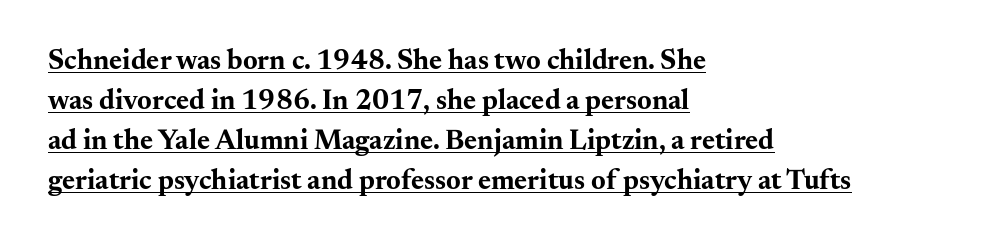
{"serif": "yes", "italic": "no", "bold": "yes", "weight": "bold", "width": "wide", "stroke_contrast": "medium", "x_height": "small", "monospaced": "no", "underline": "yes", "align": "left", "line_spacing": "normal", "line_spacing_ratio": 1.43, "letter_spacing": "normal", "letter_spacing_em": 0.0, "glyph_px": 28}
